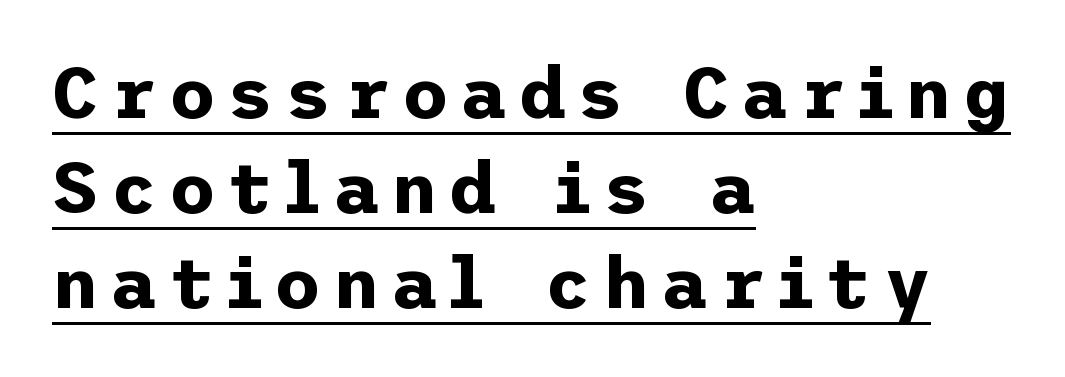
{"serif": "no", "italic": "no", "bold": "yes", "weight": "bold", "width": "normal", "stroke_contrast": "low", "x_height": "medium", "underline": "yes", "align": "left", "line_spacing": "normal", "line_spacing_ratio": 1.32, "glyph_px": 72}
